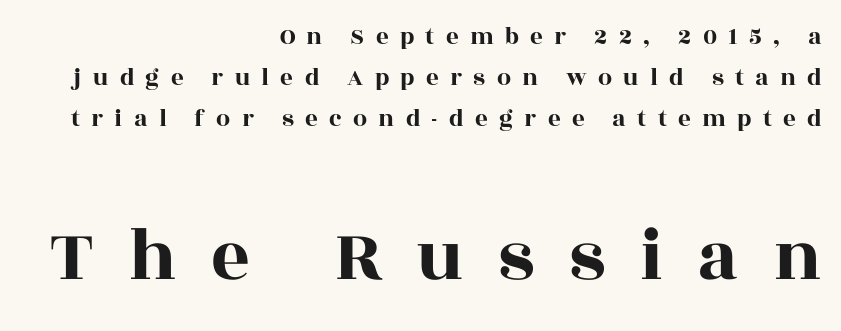
{"serif": "yes", "italic": "no", "width": "wide", "x_height": "large", "monospaced": "no", "underline": "no", "align": "right", "line_spacing": "normal", "line_spacing_ratio": 1.64, "letter_spacing": "wide", "letter_spacing_em": 0.45, "larger_block": "second", "size_ratio": 3.04, "glyph_px": 76}
